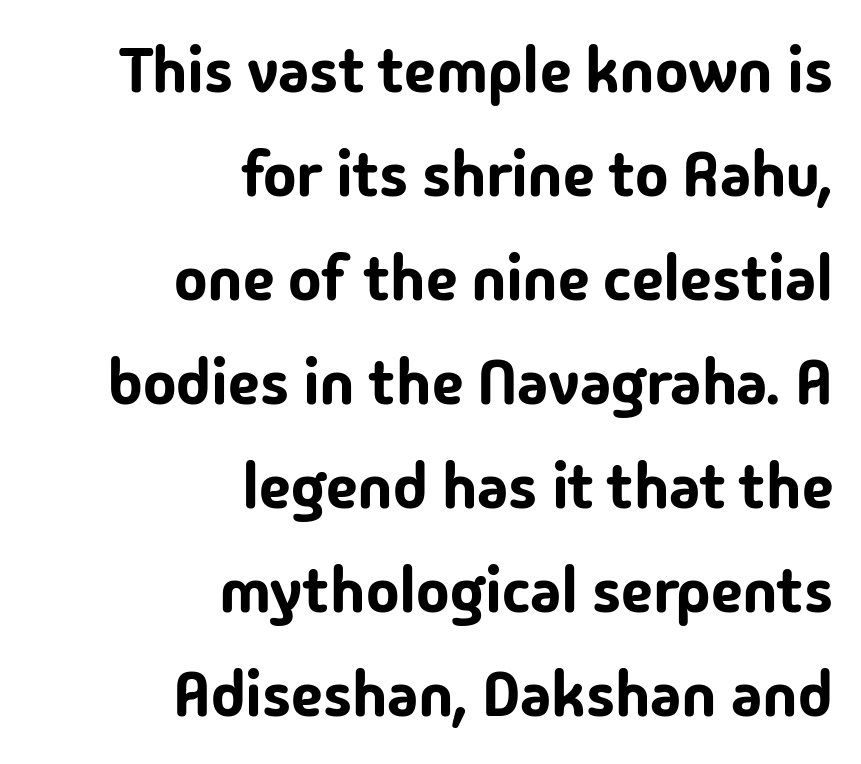
Italic: no, the glyphs are upright roman. All the whitespace from short lines collects on the left. Lines of text with bare space underneath. Do the characters align in a grid? No, the font is proportional.
